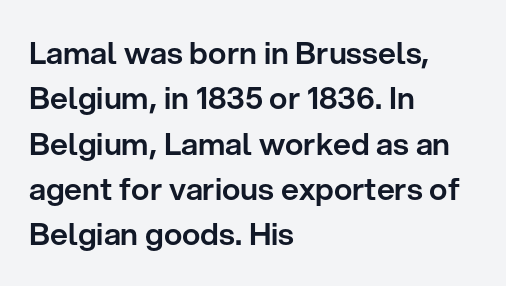
Q: Is the text italic (slanted)? A: No, it is upright.
Q: Is the typeface a serif or a sans-serif typeface? A: Sans-serif.
Q: Is the text underlined? A: No.
Q: How is the paragraph aligned? A: Left-aligned.
Q: Is the spacing between letters normal or unusually wide? A: Normal.
Q: Is the spacing between lines tight, normal or loose? A: Normal.
Q: Width (condensed, normal, or wide)? A: Normal.
Q: Stroke contrast? A: Low.
Q: x-height? A: Medium.
Q: Monospaced? A: No.
